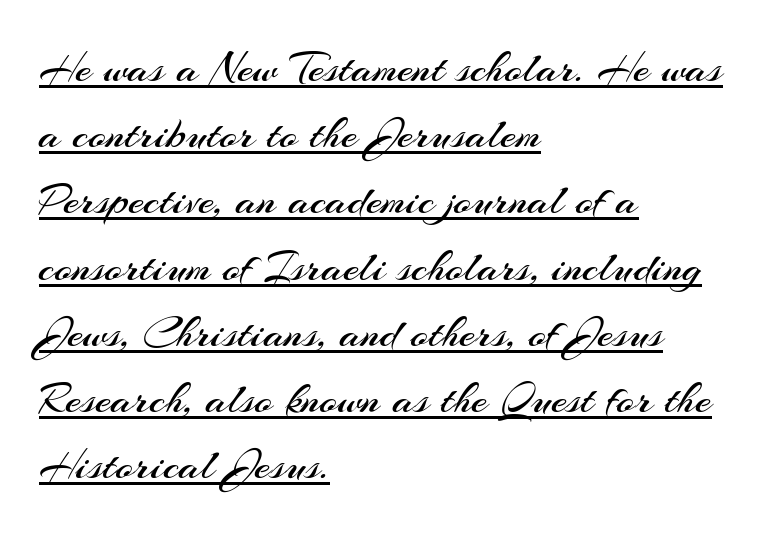
The image shows 46 px regular-weight sans-serif type; set left-aligned, normal line spacing (1.44x), normal letter spacing, underlined; medium stroke contrast and a small x-height.
